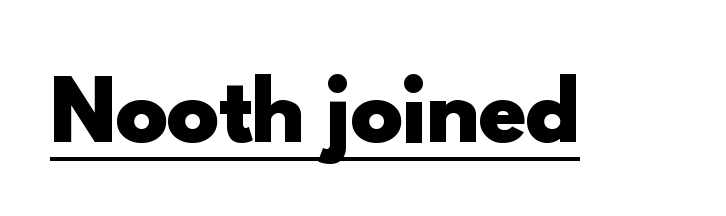
Q: Is the text bold? A: Yes.
Q: Is the text italic (slanted)? A: No, it is upright.
Q: Is the typeface a serif or a sans-serif typeface? A: Sans-serif.
Q: Is the text underlined? A: Yes.
Q: Is the spacing between letters normal or unusually wide? A: Normal.
Q: Width (condensed, normal, or wide)? A: Normal.
Q: x-height? A: Small.
Q: Monospaced? A: No.
